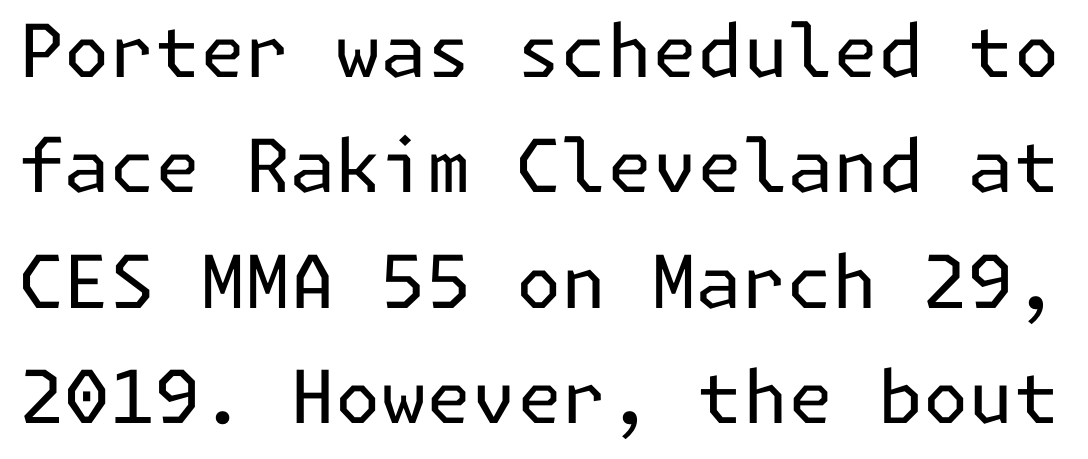
The image shows 73 px regular-weight sans-serif type, upright; set normal line spacing (1.58x), normal letter spacing, not underlined; low stroke contrast and a medium x-height.
